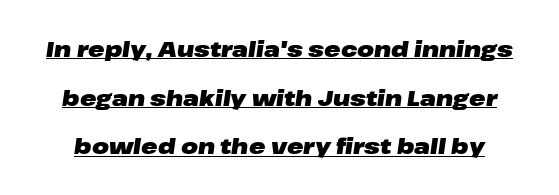
Q: Is the text bold? A: Yes.
Q: Is the text italic (slanted)? A: Yes, it leans right by about 8 degrees.
Q: Is the text underlined? A: Yes.
Q: Is the spacing between letters normal or unusually wide? A: Normal.
Q: Is the spacing between lines tight, normal or loose? A: Loose.
